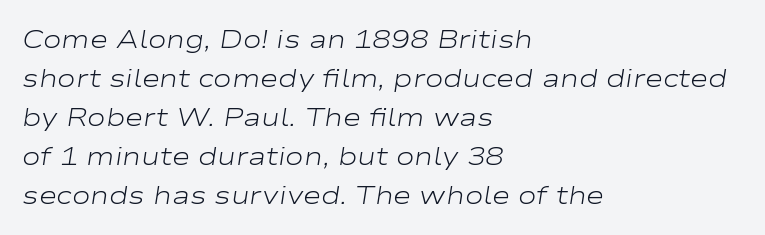
The characters are drawn with everyday or finer stroke widths. Observe the ordinary spacing: letters are neighbours, not strangers. Caption: multi-line text, flush left, ragged right. Honestly, there is no underline to notice here at all. Every character sits at an angle, as italics do. The rows are spaced the way most documents space them.
